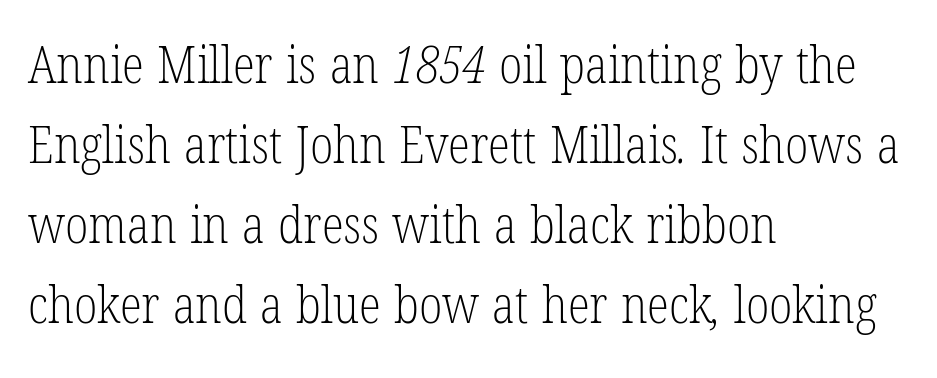
Q: Is the text bold? A: No.
Q: Is the typeface a serif or a sans-serif typeface? A: Serif.
Q: Is the text underlined? A: No.
Q: How is the paragraph aligned? A: Left-aligned.
Q: Is the spacing between letters normal or unusually wide? A: Normal.
Q: Is the spacing between lines tight, normal or loose? A: Normal.
Q: Width (condensed, normal, or wide)? A: Condensed.
Q: Stroke contrast? A: Low.
Q: x-height? A: Medium.
Q: Monospaced? A: No.
